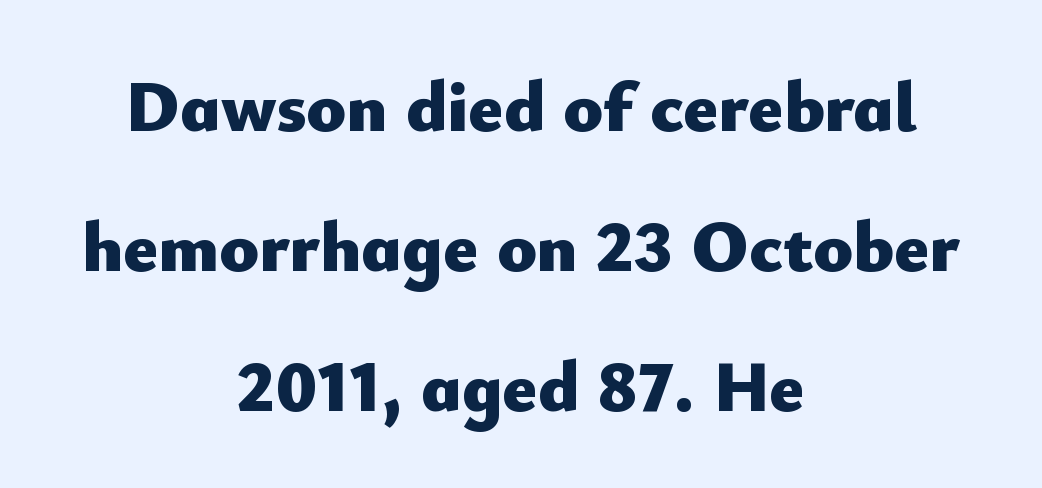
Airy leading. The paragraph has two soft edges and a firm central axis. This is sans-serif lettering, the kind often seen on screens and signage. Thick stems and heavy bowls — unmistakably bold. Every character sits straight up, as roman type does.
